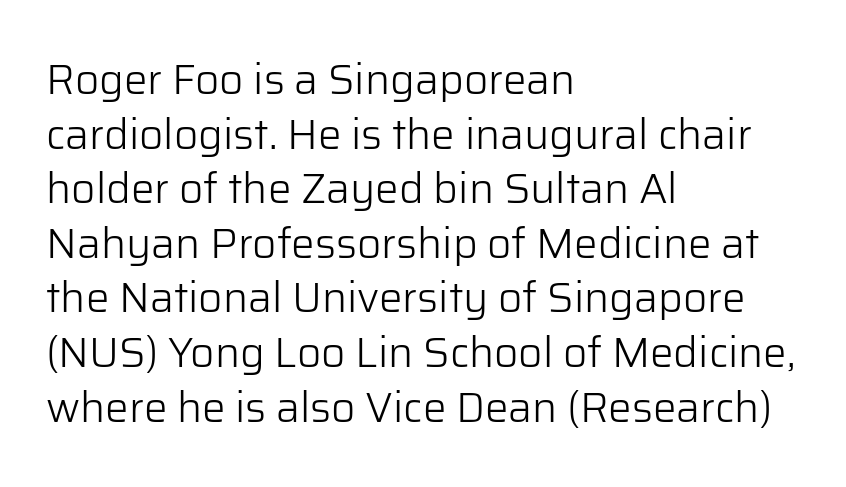
{"serif": "no", "italic": "no", "bold": "no", "weight": "light", "width": "normal", "stroke_contrast": "low", "x_height": "medium", "monospaced": "no", "underline": "no", "align": "left", "line_spacing": "normal", "line_spacing_ratio": 1.3, "letter_spacing": "normal", "letter_spacing_em": 0.0, "glyph_px": 42}
